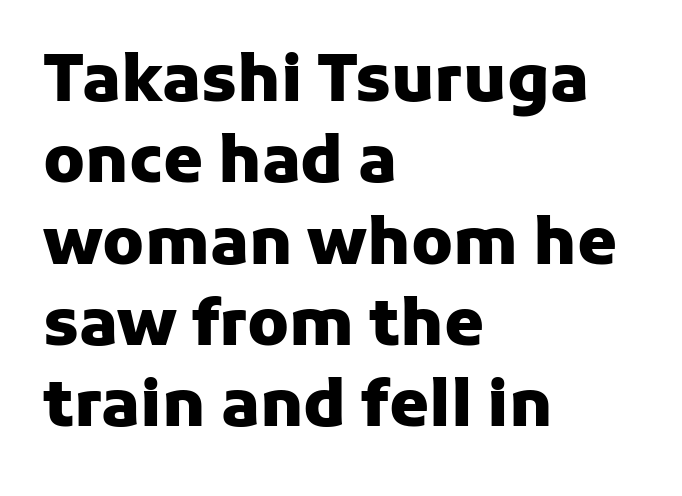
The image shows 64 px heavy sans-serif type, upright; set left-aligned, normal line spacing (1.27x), normal letter spacing, not underlined; low stroke contrast and a medium x-height.
